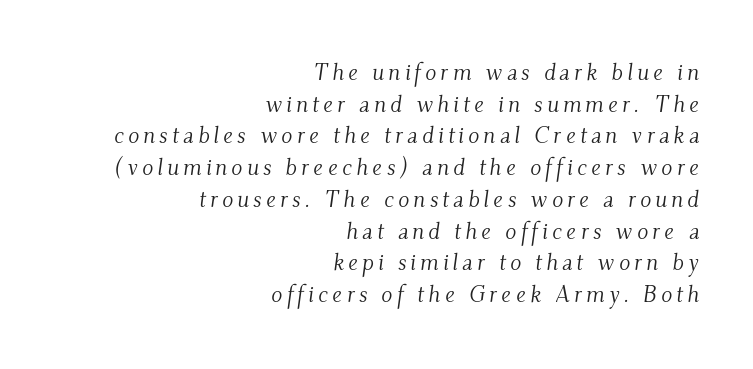
Q: Is the text bold? A: No.
Q: Is the text italic (slanted)? A: Yes, it leans right by about 9 degrees.
Q: Is the text underlined? A: No.
Q: How is the paragraph aligned? A: Right-aligned.
Q: Is the spacing between lines tight, normal or loose? A: Normal.
